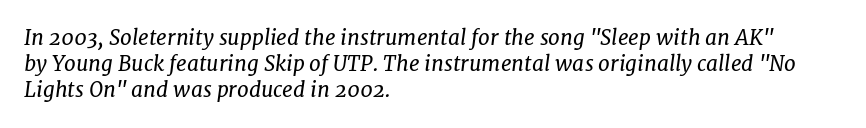
Q: Is the text bold? A: No.
Q: Is the text italic (slanted)? A: Yes, it leans right by about 7 degrees.
Q: Is the text underlined? A: No.
Q: How is the paragraph aligned? A: Left-aligned.
Q: Is the spacing between letters normal or unusually wide? A: Normal.
Q: Is the spacing between lines tight, normal or loose? A: Normal.
